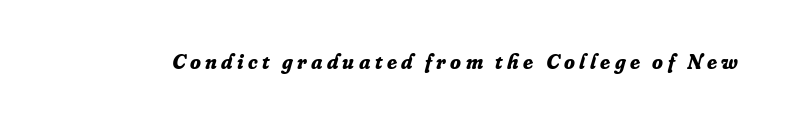
{"italic": "yes", "lean": "right", "slant_degrees": 16, "bold": "yes", "underline": "no", "letter_spacing": "wide", "letter_spacing_em": 0.2, "glyph_px": 22}
